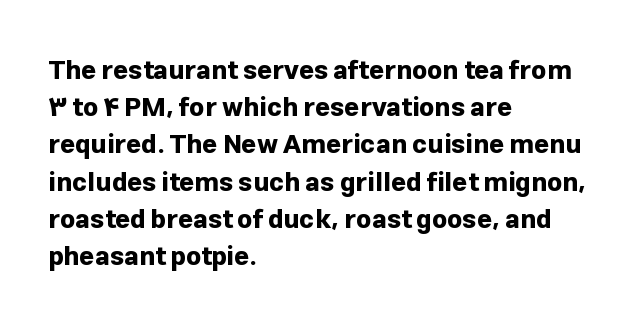
The image shows 26 px bold type, upright; set left-aligned, normal line spacing (1.43x), normal letter spacing, not underlined.
